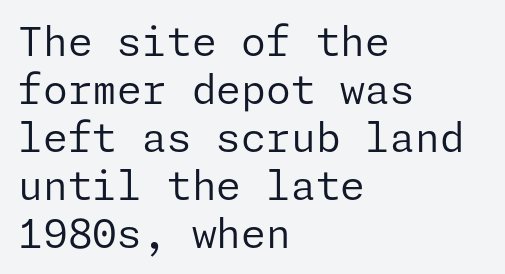
The image shows 40 px regular-weight sans-serif type, upright; set left-aligned, line spacing 1.2x, normal letter spacing, not underlined; low stroke contrast and a medium x-height.
